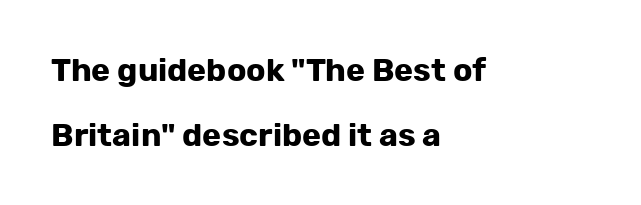
The image shows 32 px bold sans-serif type, upright; set left-aligned, loose line spacing (2.03x), normal letter spacing, not underlined; low stroke contrast and a medium x-height.
